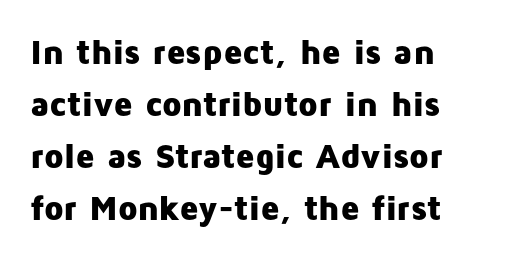
{"serif": "no", "italic": "no", "bold": "yes", "weight": "heavy", "width": "normal", "stroke_contrast": "low", "x_height": "medium", "monospaced": "no", "underline": "no", "line_spacing": "normal", "line_spacing_ratio": 1.49, "letter_spacing": "normal", "letter_spacing_em": 0.0, "glyph_px": 35}
